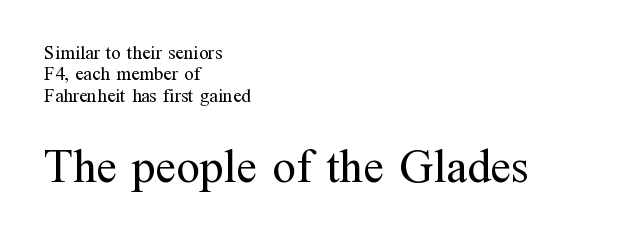
The leading is snug, giving the passage a crowded texture. Ascenders rise straight up at ninety degrees. A bare baseline throughout the passage. Note: serifs present on the glyphs. Looks like regular typesetting: each glyph gets only the width it needs.
